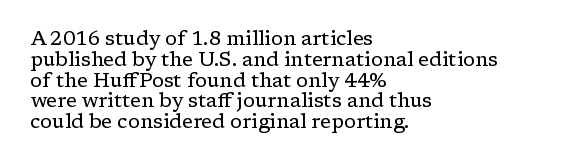
Q: Is the text bold? A: No.
Q: Is the text italic (slanted)? A: No, it is upright.
Q: Is the text underlined? A: No.
Q: How is the paragraph aligned? A: Left-aligned.
Q: Is the spacing between letters normal or unusually wide? A: Normal.
Q: Is the spacing between lines tight, normal or loose? A: Tight.
